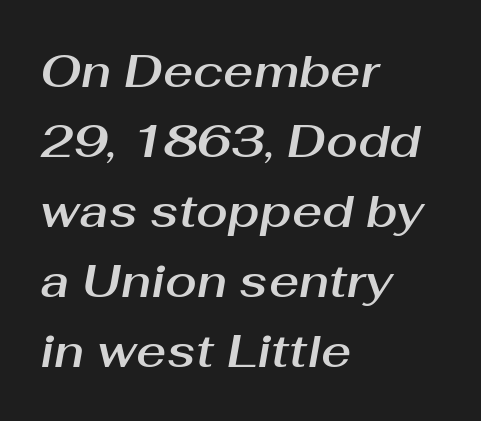
{"italic": "yes", "lean": "right", "slant_degrees": 10, "width": "normal", "stroke_contrast": "medium", "x_height": "medium", "monospaced": "no", "underline": "no", "align": "left", "line_spacing": "normal", "line_spacing_ratio": 1.52, "letter_spacing": "normal", "letter_spacing_em": 0.0, "glyph_px": 46}
